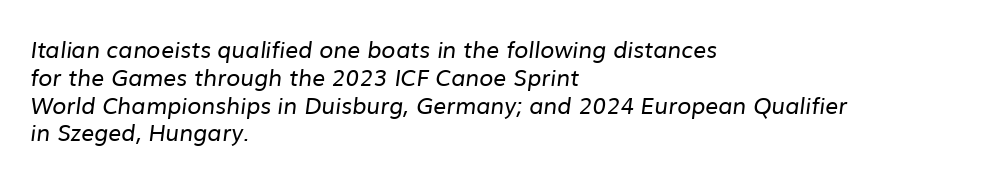
Quick note: underline off. Students, note that the glyphs here touch the page at normal intervals. Vertical stems look standard width or narrower in stroke. These lines are set flush left with a ragged right edge.
